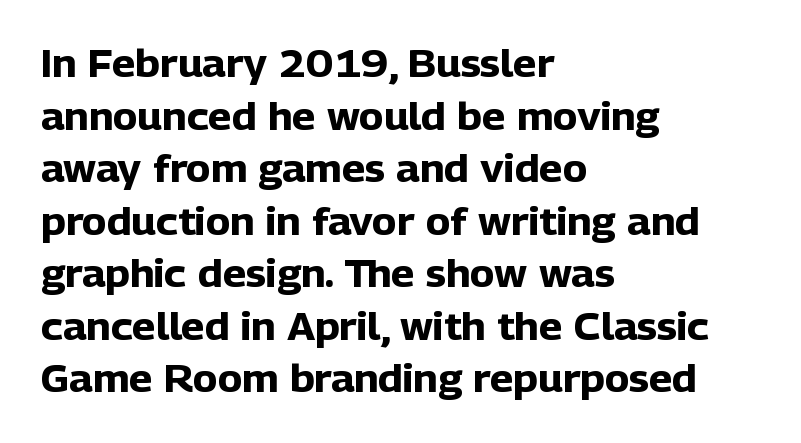
Does the lettering tilt? It doesn't — this is upright. Letters rest on an invisible, unmarked baseline. Strong, thick strokes mark this as bold type. In terms of leading, this rendering sits right in the middle. Each letter's strokes conclude bluntly, with no projecting serifs.
